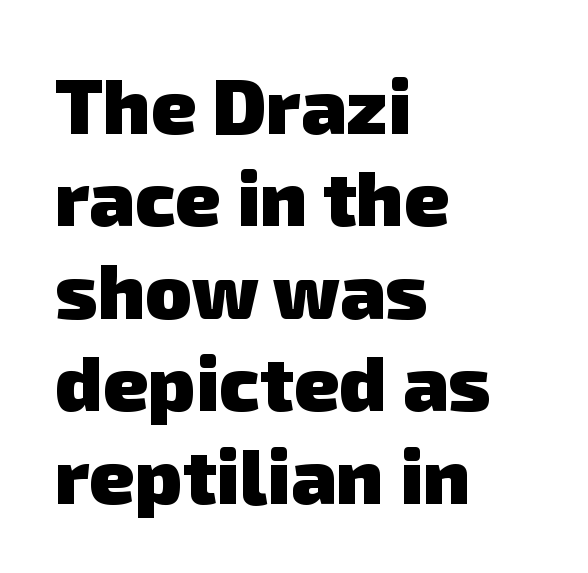
Q: Is the text bold? A: Yes.
Q: Is the typeface a serif or a sans-serif typeface? A: Sans-serif.
Q: Is the text underlined? A: No.
Q: How is the paragraph aligned? A: Left-aligned.
Q: Is the spacing between letters normal or unusually wide? A: Normal.
Q: Width (condensed, normal, or wide)? A: Normal.
Q: Stroke contrast? A: Low.
Q: x-height? A: Medium.
Q: Monospaced? A: No.
